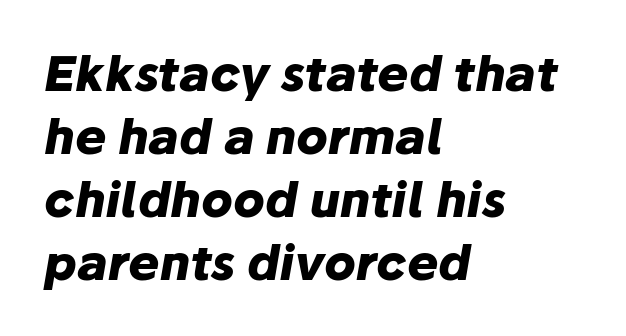
You could not count columns in this text — the font is proportionally spaced. Stroke thickness is high; the sample reads as a true bold. Rows of type keep a routine distance in the vertical direction. Posture: slanted.
